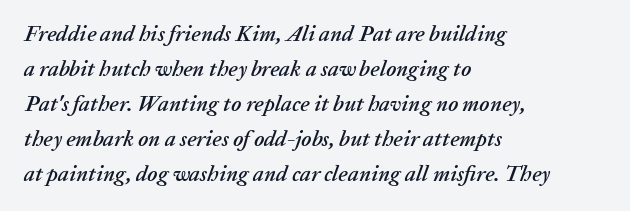
The image shows 22 px text type, italic (leaning right); set left-aligned, normal line spacing (1.59x), normal letter spacing, not underlined.
